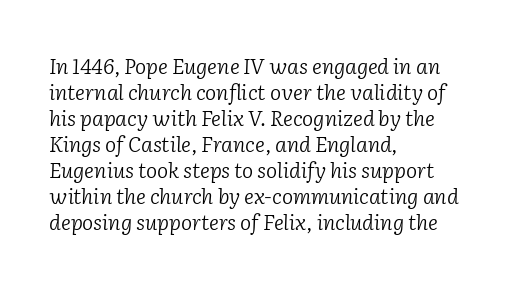
Each line starts at the same left margin while the right side varies. Glance below the letters and you will spot only blank space. Nothing heavy about these letters — not bold at all. The passage shown leans; its letterforms are oblique. Does extra space separate the letters? No, they use regular spacing.
